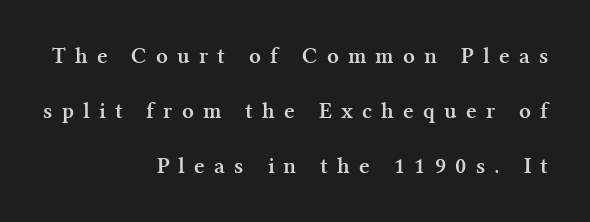
{"italic": "no", "bold": "yes", "underline": "no", "align": "right", "line_spacing": "loose", "line_spacing_ratio": 2.4, "letter_spacing": "wide", "letter_spacing_em": 0.4, "glyph_px": 23}
